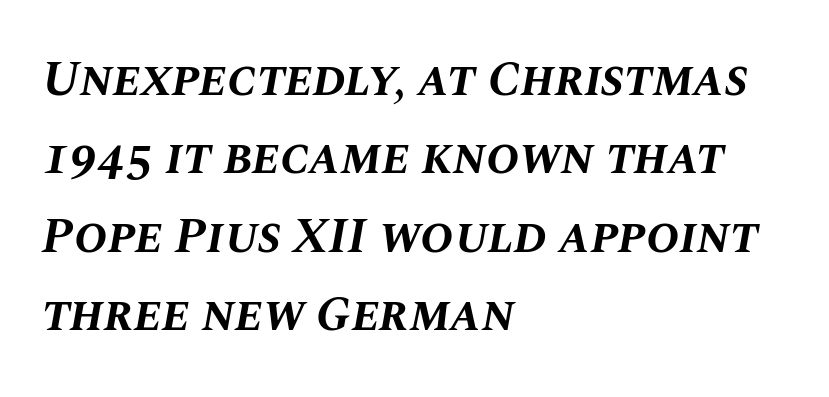
Q: Is the text bold? A: Yes.
Q: Is the text italic (slanted)? A: Yes, it leans right by about 10 degrees.
Q: Is the text underlined? A: No.
Q: How is the paragraph aligned? A: Left-aligned.
Q: Is the spacing between letters normal or unusually wide? A: Normal.
Q: Is the spacing between lines tight, normal or loose? A: Normal.
Q: Width (condensed, normal, or wide)? A: Normal.
Q: Stroke contrast? A: Medium.
Q: x-height? A: Large.
Q: Monospaced? A: No.
